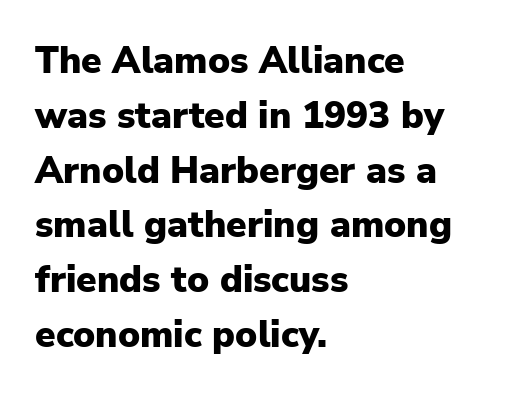
Each word holds together tightly as a unit, with standard inter-letter gaps. Is there any slant? The stems are plumb. Notice how thick the strokes are: this is what a full bold looks like. Typeset ragged right — the left edge is the straight one.
